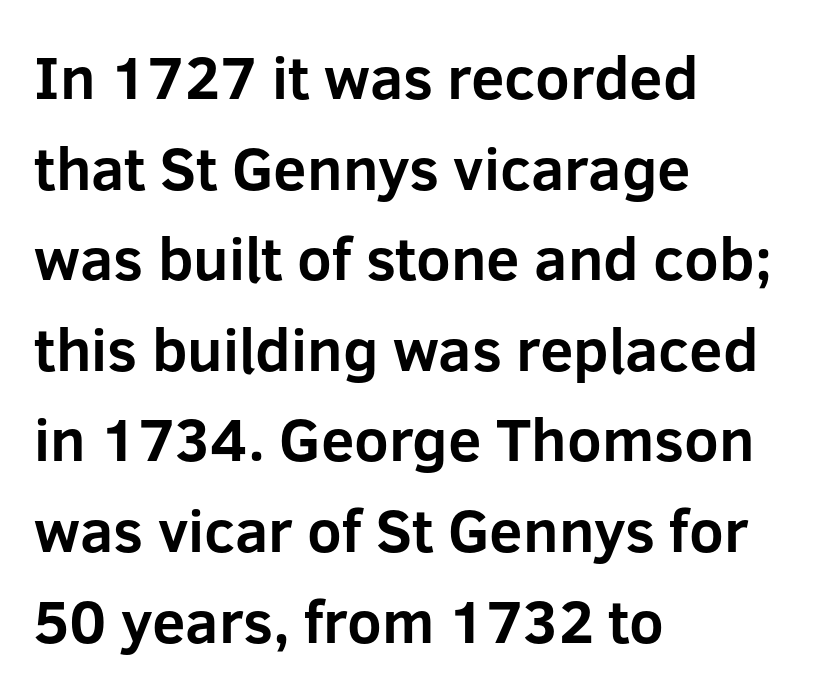
{"serif": "no", "italic": "no", "bold": "yes", "weight": "bold", "width": "normal", "stroke_contrast": "low", "x_height": "medium", "monospaced": "no", "underline": "no", "align": "left", "line_spacing": "normal", "line_spacing_ratio": 1.51, "letter_spacing": "normal", "letter_spacing_em": 0.0, "glyph_px": 60}
